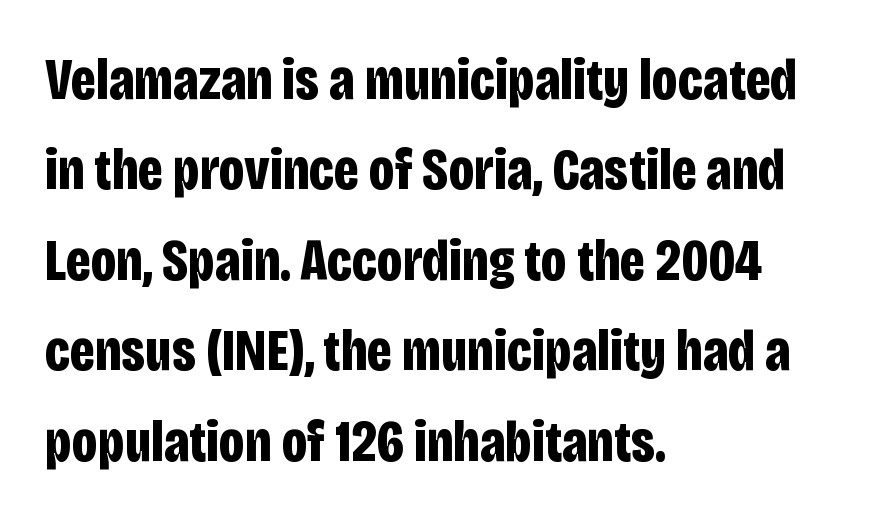
The image shows 58 px bold, condensed sans-serif type, upright; set left-aligned, normal line spacing (1.56x), normal letter spacing, not underlined; low stroke contrast and a large x-height.
